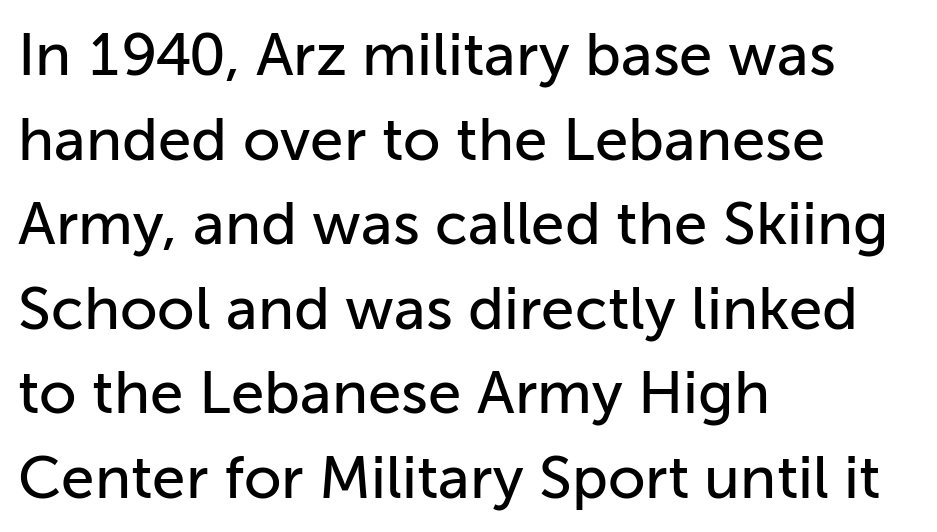
The image shows 60 px sans-serif type, upright; set left-aligned, normal line spacing (1.41x), normal letter spacing, not underlined; low stroke contrast and a medium x-height.
